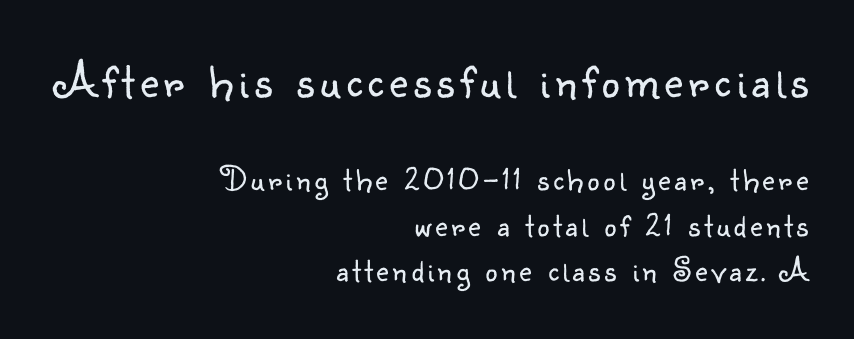
{"serif": "no", "italic": "no", "bold": "no", "weight": "light", "width": "normal", "stroke_contrast": "low", "x_height": "small", "monospaced": "no", "underline": "no", "align": "right", "line_spacing": "normal", "line_spacing_ratio": 1.35, "larger_block": "first", "size_ratio": 1.5, "glyph_px": 51}
